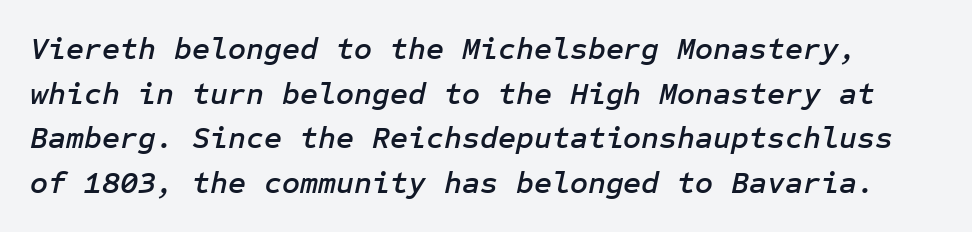
Each new line begins a customary step beneath the previous one. Quick note: underline off. Nothing unusual about the tracking: characters are spaced as the font intends. A typesetter would mark this as italic.
